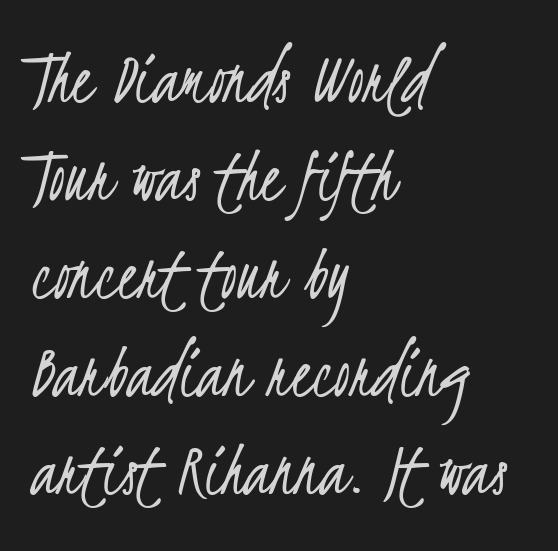
The image shows 79 px light, condensed sans-serif type; set left-aligned, line spacing 1.24x, normal letter spacing, not underlined; low stroke contrast and a small x-height.
